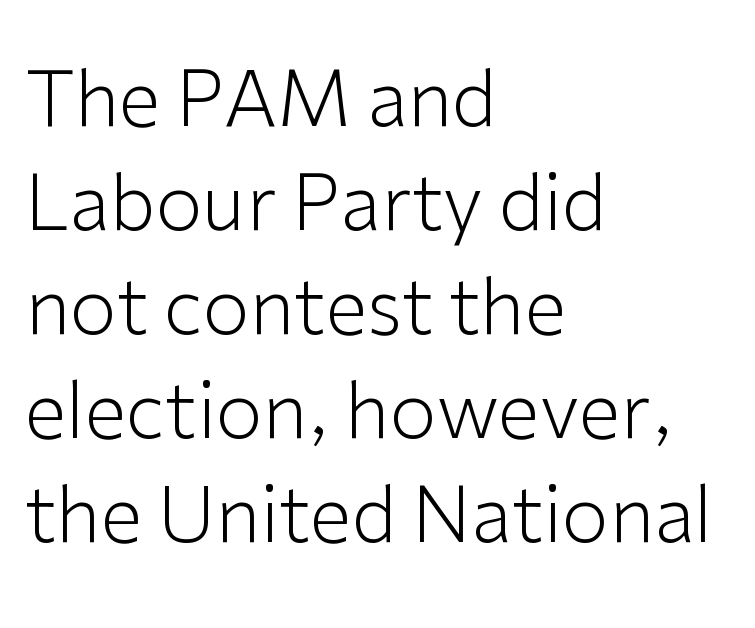
Q: Is the text bold? A: No.
Q: Is the text italic (slanted)? A: No, it is upright.
Q: Is the typeface a serif or a sans-serif typeface? A: Sans-serif.
Q: Is the text underlined? A: No.
Q: How is the paragraph aligned? A: Left-aligned.
Q: Is the spacing between letters normal or unusually wide? A: Normal.
Q: Is the spacing between lines tight, normal or loose? A: Normal.
Q: Width (condensed, normal, or wide)? A: Normal.
Q: Stroke contrast? A: Low.
Q: x-height? A: Medium.
Q: Monospaced? A: No.
